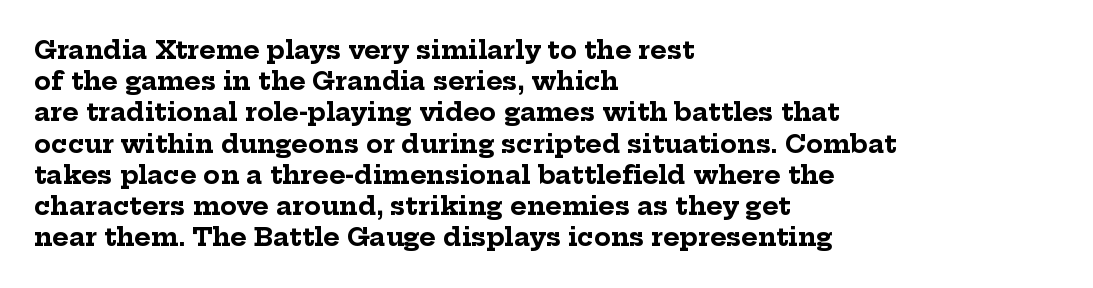
Q: Is the text bold? A: Yes.
Q: Is the text italic (slanted)? A: No, it is upright.
Q: Is the text underlined? A: No.
Q: How is the paragraph aligned? A: Left-aligned.
Q: Is the spacing between letters normal or unusually wide? A: Normal.
Q: Is the spacing between lines tight, normal or loose? A: Normal.
